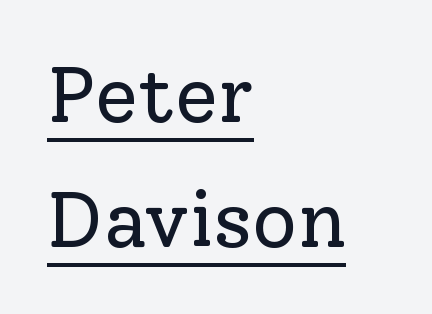
Ink coverage per letter is moderate at most. This sample has the flowing, uneven cadence of proportional lettering. Casual observation: everything's shoved over to the left. These lines keep a tight, regular rhythm from letter to letter. The typesetter has applied underlining to the passage shown.
